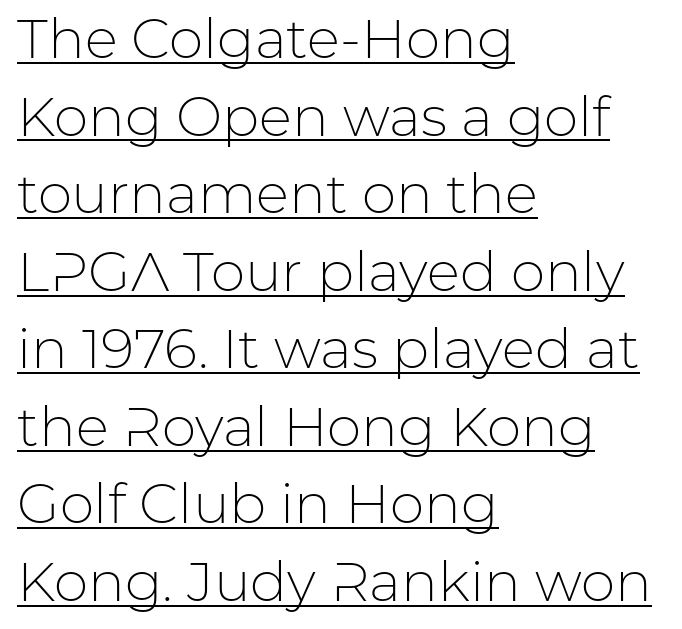
Q: Is the text bold? A: No.
Q: Is the text italic (slanted)? A: No, it is upright.
Q: Is the typeface a serif or a sans-serif typeface? A: Sans-serif.
Q: Is the text underlined? A: Yes.
Q: How is the paragraph aligned? A: Left-aligned.
Q: Is the spacing between letters normal or unusually wide? A: Normal.
Q: Is the spacing between lines tight, normal or loose? A: Normal.
Q: Width (condensed, normal, or wide)? A: Normal.
Q: Stroke contrast? A: Low.
Q: x-height? A: Medium.
Q: Monospaced? A: No.
